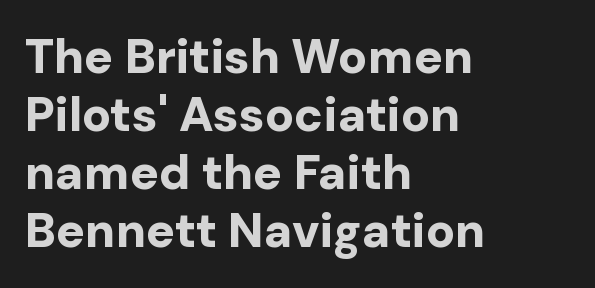
{"serif": "no", "italic": "no", "bold": "yes", "weight": "bold", "width": "normal", "stroke_contrast": "low", "x_height": "medium", "monospaced": "no", "underline": "no", "align": "left", "line_spacing_ratio": 1.21, "letter_spacing": "normal", "letter_spacing_em": 0.0, "glyph_px": 48}
